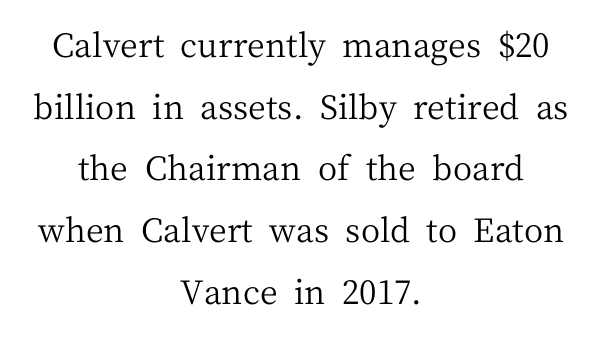
Does the copy run flush right? No — it is centered line by line. Is there any slant? The stems are plumb. The face used here is rendered with its standard letterfit. Varying glyph widths throughout — classic text-font behaviour. Look at the bottom of the vertical strokes: they flare into serifs here. Only glyphs here, with clear space below each row.
